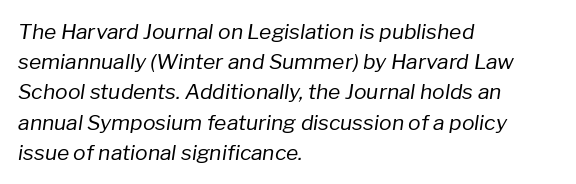
Q: Is the text bold? A: No.
Q: Is the text italic (slanted)? A: Yes, it leans right by about 8 degrees.
Q: Is the text underlined? A: No.
Q: How is the paragraph aligned? A: Left-aligned.
Q: Is the spacing between letters normal or unusually wide? A: Normal.
Q: Is the spacing between lines tight, normal or loose? A: Normal.
